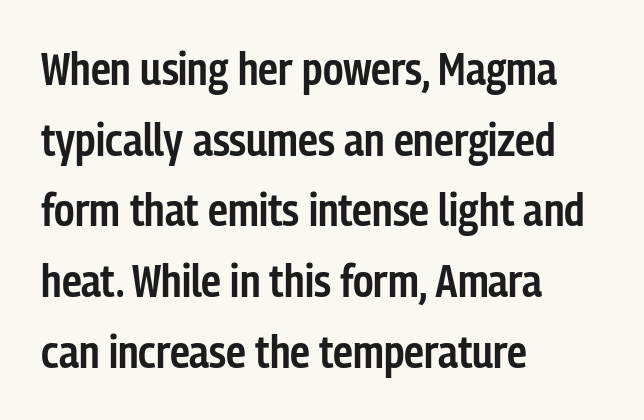
Q: Is the text bold? A: Semi-bold.
Q: Is the text italic (slanted)? A: No, it is upright.
Q: Is the typeface a serif or a sans-serif typeface? A: Sans-serif.
Q: Is the text underlined? A: No.
Q: How is the paragraph aligned? A: Left-aligned.
Q: Is the spacing between letters normal or unusually wide? A: Normal.
Q: Is the spacing between lines tight, normal or loose? A: Normal.
Q: Width (condensed, normal, or wide)? A: Condensed.
Q: Stroke contrast? A: Low.
Q: x-height? A: Medium.
Q: Monospaced? A: No.
